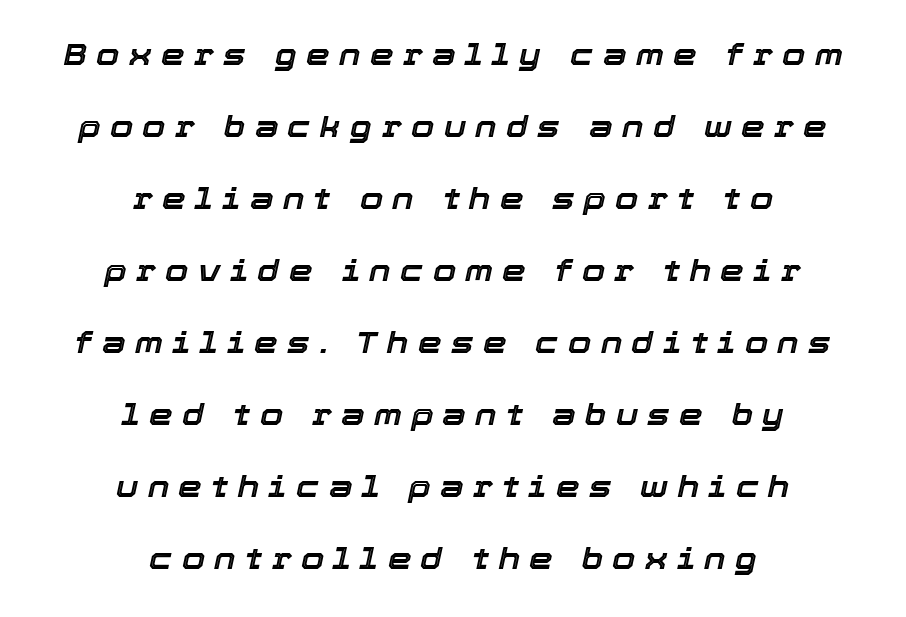
{"italic": "yes", "lean": "right", "slant_degrees": 12, "width": "normal", "x_height": "medium", "monospaced": "no", "underline": "no", "align": "center", "line_spacing": "loose", "line_spacing_ratio": 2.4, "letter_spacing": "wide", "letter_spacing_em": 0.31, "glyph_px": 30}
